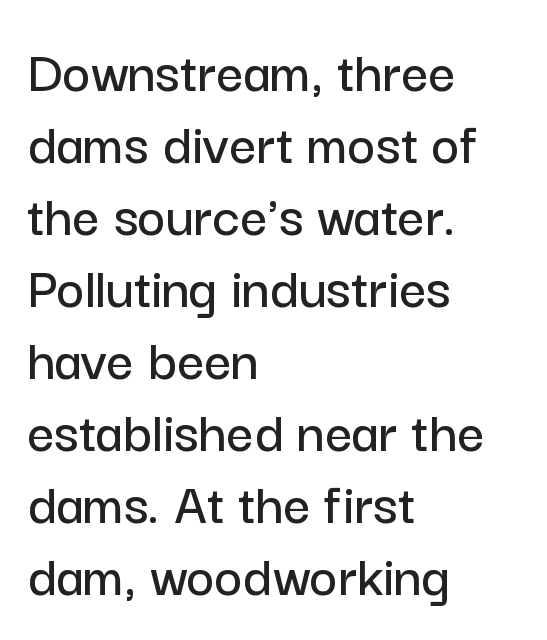
Q: Is the text italic (slanted)? A: No, it is upright.
Q: Is the typeface a serif or a sans-serif typeface? A: Sans-serif.
Q: Is the text underlined? A: No.
Q: How is the paragraph aligned? A: Left-aligned.
Q: Is the spacing between letters normal or unusually wide? A: Normal.
Q: Width (condensed, normal, or wide)? A: Normal.
Q: Stroke contrast? A: Low.
Q: x-height? A: Medium.
Q: Monospaced? A: No.
